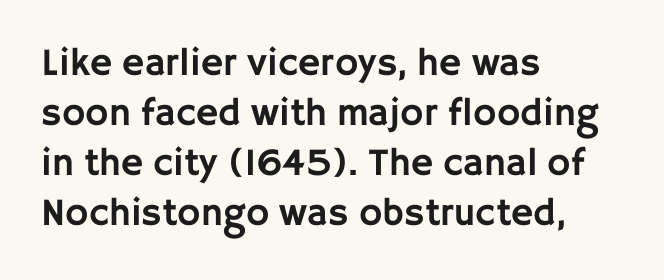
Inter-character spacing is left at the font's built-in metrics. The passage shown is not underscored anywhere. Is the block centered? No — it sits flush against the left margin. Quick note: interline space is typical.
